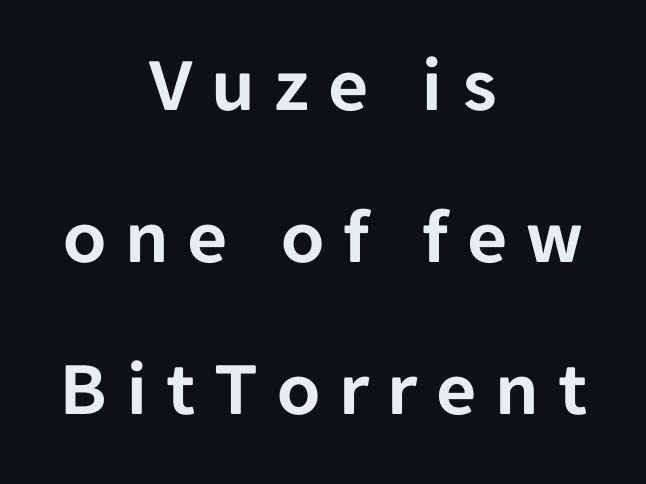
Leftover space on each line is divided equally before and after the words. Nothing sits at the stroke ends, so this counts as sans-serif. Tracking value appears strongly positive — letters spread wide. Baseline-to-baseline distance is far greater than the letter height. The rendering uses natural spacing where letterforms have individual widths. Every character sits straight up, as roman type does.
